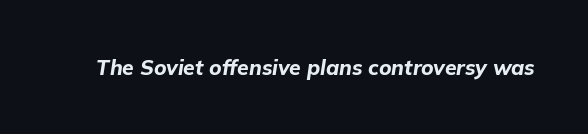
The image shows 21 px bold type, italic (leaning right); set normal letter spacing, not underlined.
